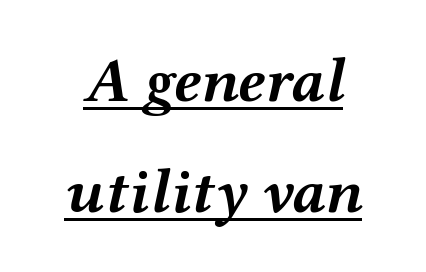
The image shows 63 px semibold, wide type, italic (leaning right); set line spacing 1.76x, normal letter spacing, underlined; medium stroke contrast and a medium x-height.
